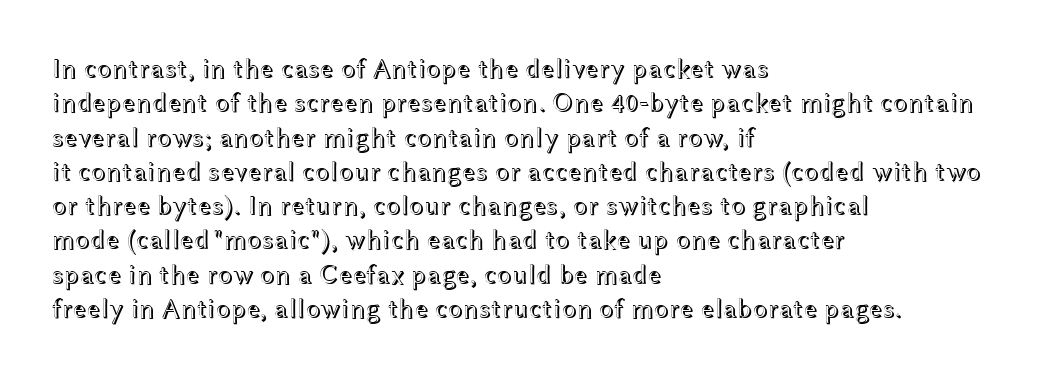
The image shows 27 px text type, upright; set left-aligned, normal line spacing (1.27x), normal letter spacing, not underlined.
